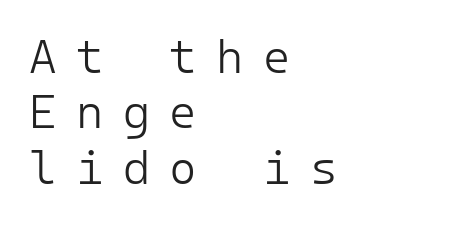
{"serif": "no", "italic": "no", "bold": "no", "weight": "light", "width": "normal", "stroke_contrast": "low", "x_height": "medium", "underline": "no", "align": "left", "line_spacing_ratio": 1.18, "letter_spacing": "wide", "letter_spacing_em": 0.41, "glyph_px": 47}
